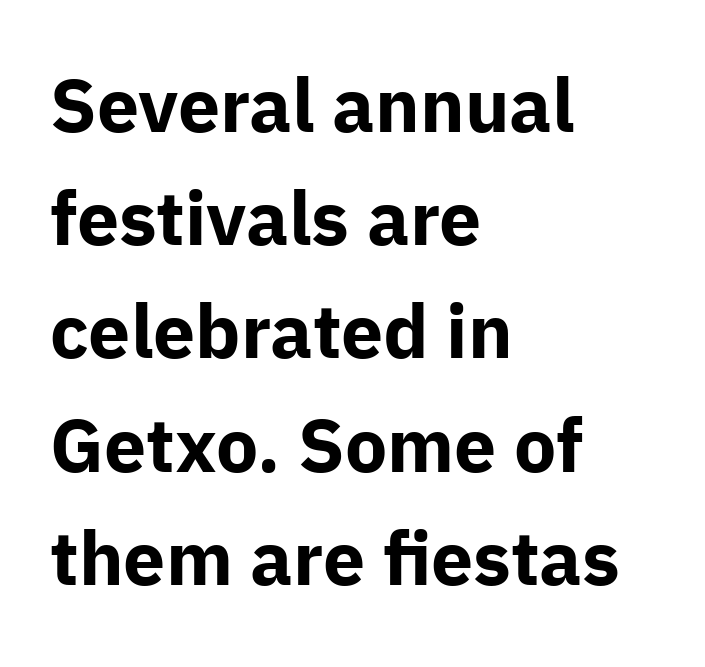
{"serif": "no", "italic": "no", "bold": "yes", "weight": "bold", "width": "normal", "stroke_contrast": "low", "x_height": "medium", "monospaced": "no", "underline": "no", "align": "left", "line_spacing": "normal", "line_spacing_ratio": 1.51, "letter_spacing": "normal", "letter_spacing_em": 0.0, "glyph_px": 75}
